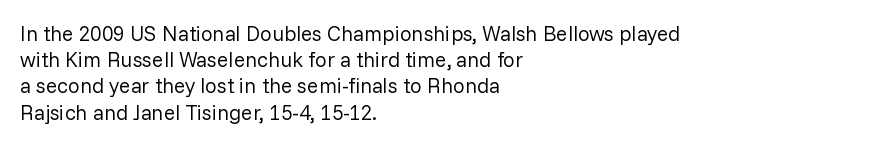
{"italic": "no", "bold": "no", "underline": "no", "align": "left", "line_spacing": "normal", "line_spacing_ratio": 1.25, "letter_spacing": "normal", "letter_spacing_em": 0.0, "glyph_px": 21}
